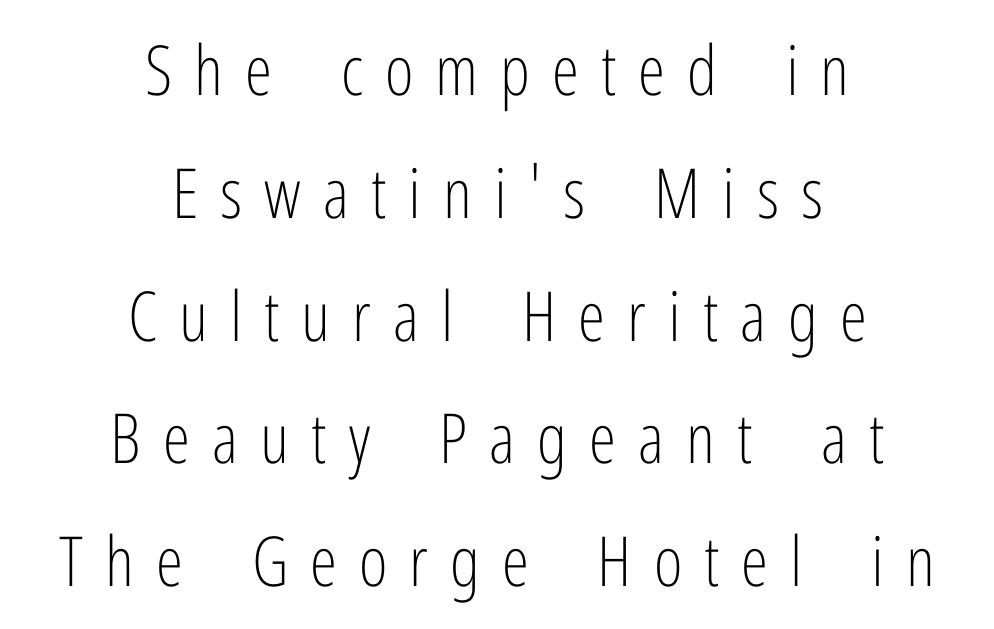
{"serif": "no", "italic": "no", "bold": "no", "weight": "light", "width": "condensed", "stroke_contrast": "low", "x_height": "medium", "monospaced": "no", "underline": "no", "align": "center", "line_spacing_ratio": 1.78, "letter_spacing": "wide", "letter_spacing_em": 0.32, "glyph_px": 69}
